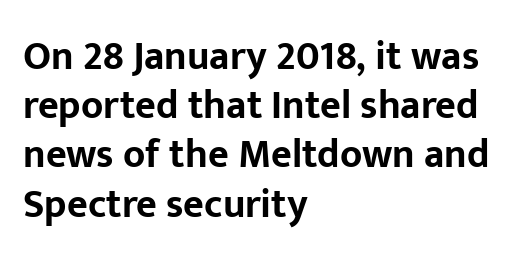
The image shows 40 px bold sans-serif type, upright; set left-aligned, line spacing 1.23x, normal letter spacing, not underlined; low stroke contrast and a medium x-height.
